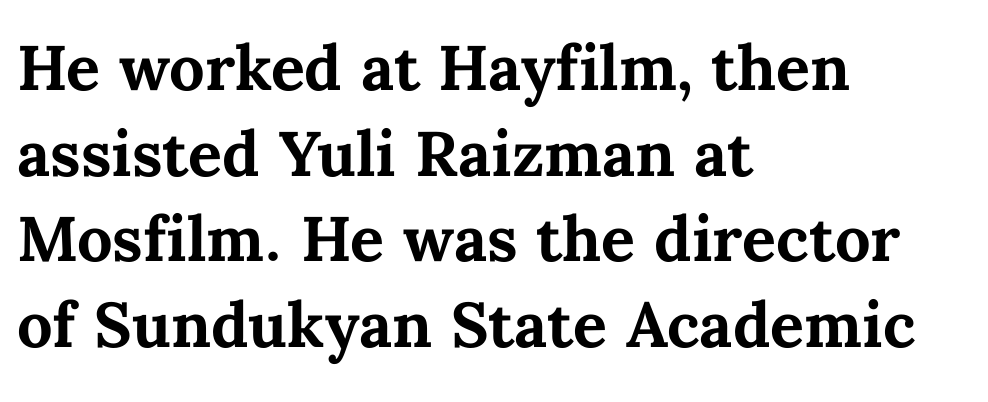
Q: Is the text bold? A: Yes.
Q: Is the text italic (slanted)? A: No, it is upright.
Q: Is the text underlined? A: No.
Q: How is the paragraph aligned? A: Left-aligned.
Q: Is the spacing between letters normal or unusually wide? A: Normal.
Q: Is the spacing between lines tight, normal or loose? A: Normal.
Q: Width (condensed, normal, or wide)? A: Normal.
Q: Stroke contrast? A: Medium.
Q: x-height? A: Medium.
Q: Monospaced? A: No.
